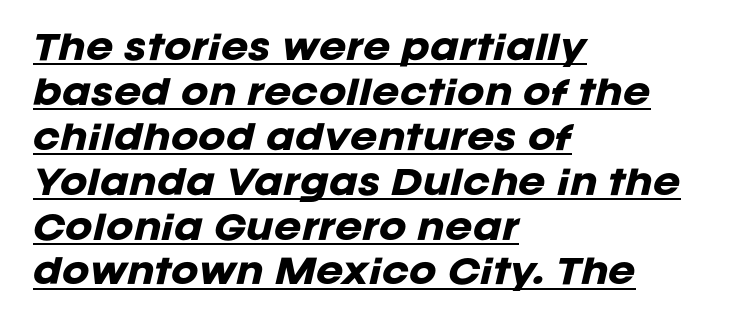
Short and long lines alike share a common starting point at left. The lines sit at an ordinary, default distance from one another. Does a line run under the words? Yes, clearly. This is oblique type, the kind used for emphasis or titles. You could not count columns in this text — the font is proportionally spaced. Letter spacing: default.
